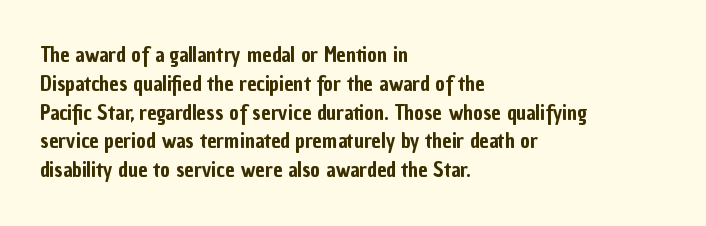
The image shows 21 px text type, upright; set left-aligned, normal line spacing (1.37x), normal letter spacing, not underlined.
